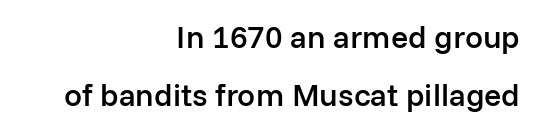
{"serif": "no", "italic": "no", "bold": "semi", "weight": "semibold", "width": "normal", "stroke_contrast": "low", "x_height": "medium", "monospaced": "no", "underline": "no", "align": "right", "line_spacing_ratio": 1.8, "letter_spacing": "normal", "letter_spacing_em": 0.0, "glyph_px": 32}
